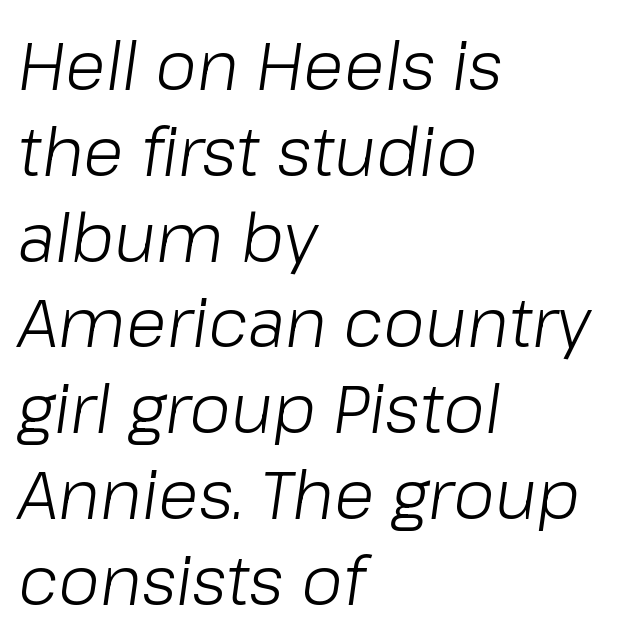
The image shows 67 px light type, italic (leaning right); set left-aligned, normal line spacing (1.28x), normal letter spacing, not underlined; low stroke contrast and a medium x-height.
